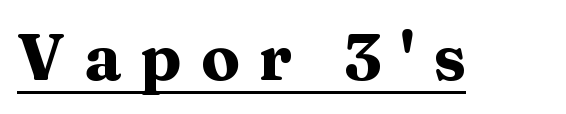
Q: Is the text bold? A: Yes.
Q: Is the text italic (slanted)? A: No, it is upright.
Q: Is the typeface a serif or a sans-serif typeface? A: Serif.
Q: Is the text underlined? A: Yes.
Q: Is the spacing between letters normal or unusually wide? A: Unusually wide.
Q: Width (condensed, normal, or wide)? A: Wide.
Q: Stroke contrast? A: Medium.
Q: x-height? A: Medium.
Q: Monospaced? A: No.
